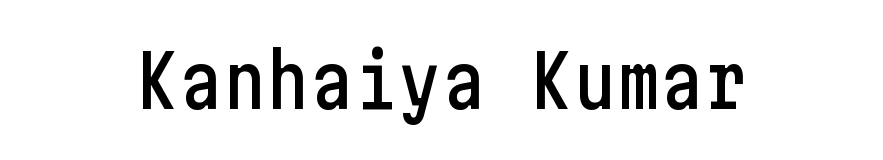
Q: Is the text italic (slanted)? A: No, it is upright.
Q: Is the typeface a serif or a sans-serif typeface? A: Sans-serif.
Q: Is the text underlined? A: No.
Q: Is the spacing between letters normal or unusually wide? A: Normal.
Q: Width (condensed, normal, or wide)? A: Condensed.
Q: Stroke contrast? A: Low.
Q: x-height? A: Medium.
